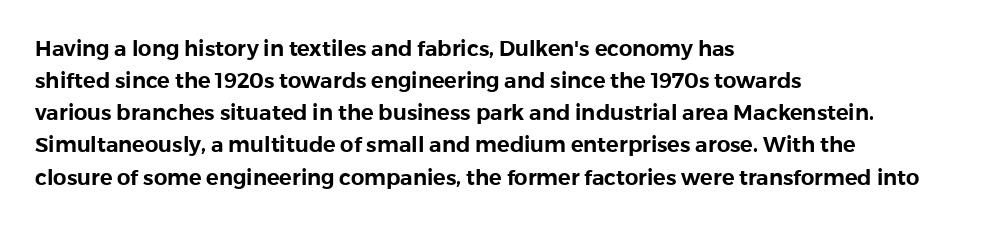
{"italic": "no", "underline": "no", "align": "left", "line_spacing": "normal", "line_spacing_ratio": 1.53, "letter_spacing": "normal", "letter_spacing_em": 0.0, "glyph_px": 21}
